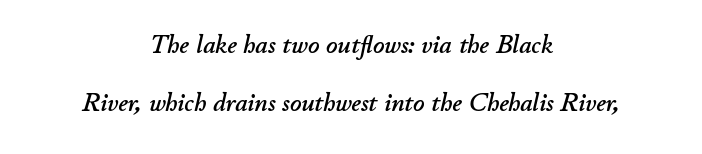
{"italic": "yes", "lean": "right", "slant_degrees": 11, "underline": "no", "align": "center", "line_spacing": "loose", "line_spacing_ratio": 2.34, "letter_spacing": "normal", "letter_spacing_em": 0.0, "glyph_px": 25}
